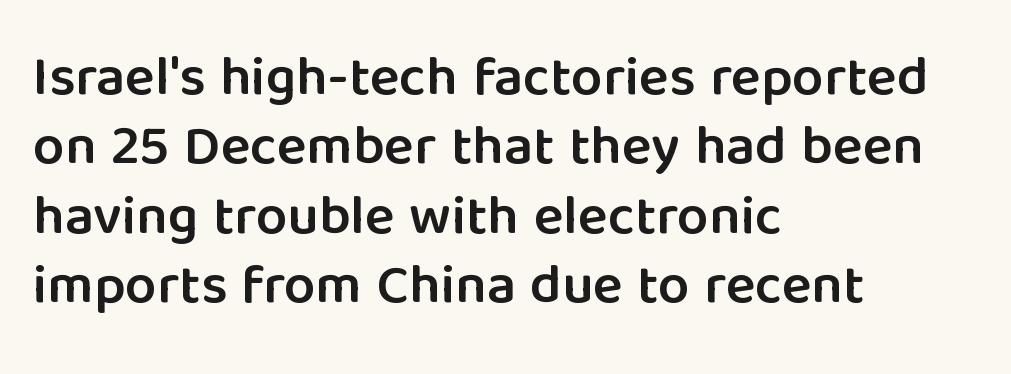
Q: Is the text bold? A: Semi-bold.
Q: Is the text italic (slanted)? A: No, it is upright.
Q: Is the typeface a serif or a sans-serif typeface? A: Sans-serif.
Q: Is the text underlined? A: No.
Q: How is the paragraph aligned? A: Left-aligned.
Q: Is the spacing between letters normal or unusually wide? A: Normal.
Q: Width (condensed, normal, or wide)? A: Normal.
Q: Stroke contrast? A: Low.
Q: x-height? A: Medium.
Q: Monospaced? A: No.
